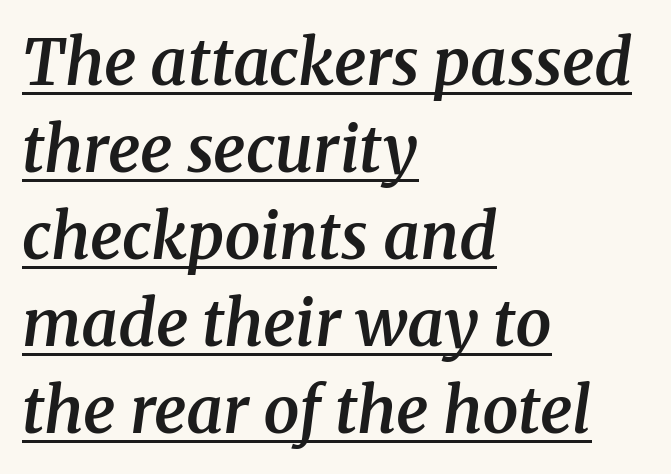
Looking at the ascenders, they clearly lean. Typographic density is moderately raised because the face is semibold. The lettering is marked with a stroke running underneath it. How are the letters spaced? Ordinarily, with no added tracking.
